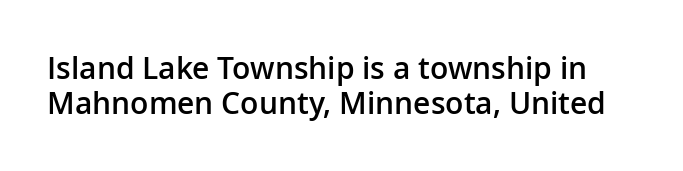
Q: Is the text bold? A: Semi-bold.
Q: Is the text italic (slanted)? A: No, it is upright.
Q: Is the typeface a serif or a sans-serif typeface? A: Sans-serif.
Q: Is the text underlined? A: No.
Q: Is the spacing between letters normal or unusually wide? A: Normal.
Q: Width (condensed, normal, or wide)? A: Normal.
Q: Stroke contrast? A: Low.
Q: x-height? A: Medium.
Q: Monospaced? A: No.
